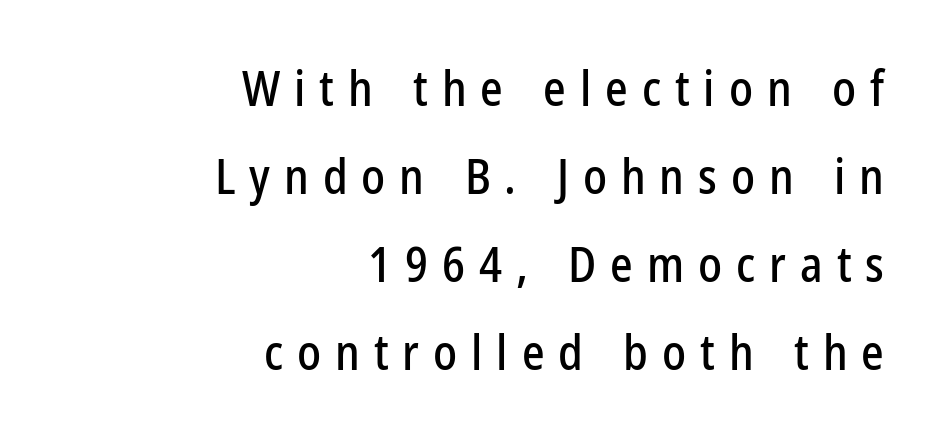
{"serif": "no", "italic": "no", "width": "condensed", "stroke_contrast": "low", "x_height": "medium", "monospaced": "no", "underline": "no", "align": "right", "line_spacing_ratio": 1.83, "letter_spacing": "wide", "letter_spacing_em": 0.29, "glyph_px": 48}
